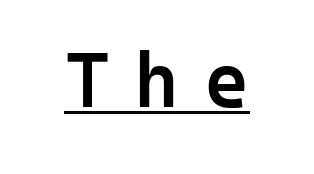
Q: Is the text bold? A: Semi-bold.
Q: Is the text italic (slanted)? A: No, it is upright.
Q: Is the typeface a serif or a sans-serif typeface? A: Sans-serif.
Q: Is the text underlined? A: Yes.
Q: Is the spacing between letters normal or unusually wide? A: Unusually wide.
Q: Width (condensed, normal, or wide)? A: Normal.
Q: Stroke contrast? A: Low.
Q: x-height? A: Medium.
Q: Monospaced? A: Yes.
